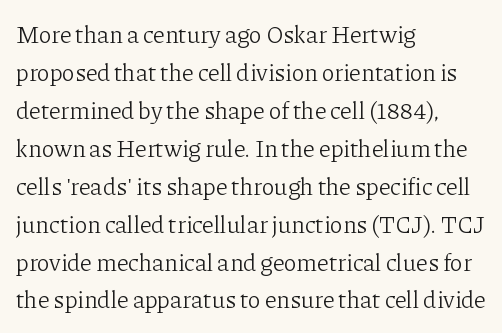
Q: Is the text bold? A: No.
Q: Is the text italic (slanted)? A: No, it is upright.
Q: Is the text underlined? A: No.
Q: How is the paragraph aligned? A: Left-aligned.
Q: Is the spacing between letters normal or unusually wide? A: Normal.
Q: Is the spacing between lines tight, normal or loose? A: Normal.
